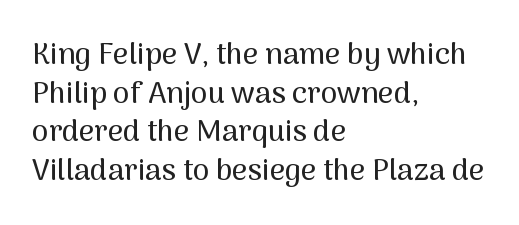
Q: Is the text italic (slanted)? A: No, it is upright.
Q: Is the typeface a serif or a sans-serif typeface? A: Sans-serif.
Q: Is the text underlined? A: No.
Q: How is the paragraph aligned? A: Left-aligned.
Q: Is the spacing between letters normal or unusually wide? A: Normal.
Q: Is the spacing between lines tight, normal or loose? A: Normal.
Q: Width (condensed, normal, or wide)? A: Normal.
Q: Stroke contrast? A: Medium.
Q: x-height? A: Medium.
Q: Monospaced? A: No.
